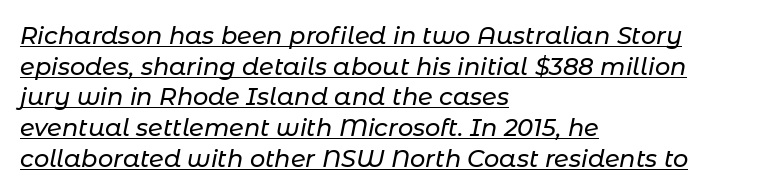
The image shows 24 px text type, italic (leaning right); set left-aligned, normal line spacing (1.28x), normal letter spacing, underlined.
